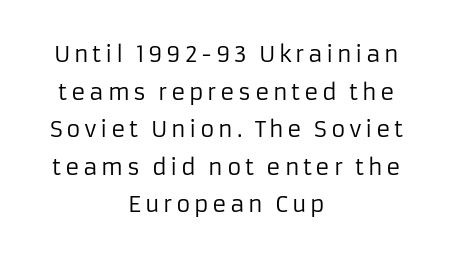
The image shows 22 px text type, upright; set centered, line spacing 1.71x, not underlined.
